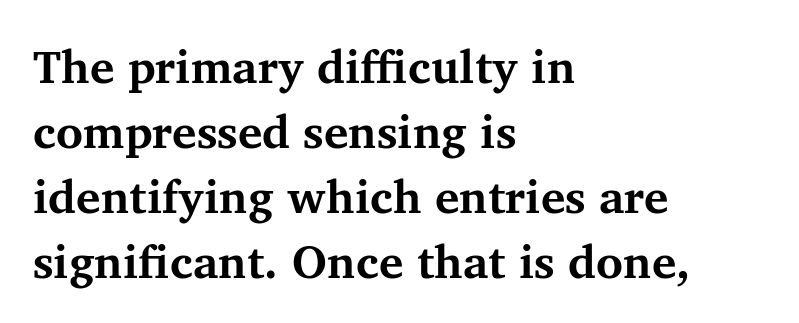
Q: Is the text bold? A: Yes.
Q: Is the text italic (slanted)? A: No, it is upright.
Q: Is the typeface a serif or a sans-serif typeface? A: Serif.
Q: Is the text underlined? A: No.
Q: How is the paragraph aligned? A: Left-aligned.
Q: Is the spacing between letters normal or unusually wide? A: Normal.
Q: Is the spacing between lines tight, normal or loose? A: Normal.
Q: Width (condensed, normal, or wide)? A: Normal.
Q: Stroke contrast? A: Medium.
Q: x-height? A: Medium.
Q: Monospaced? A: No.
